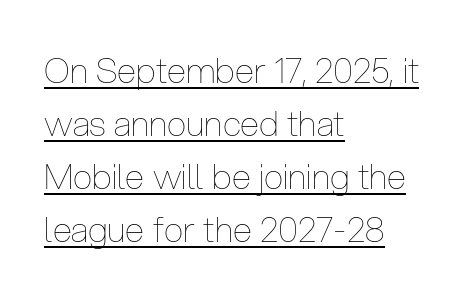
Q: Is the text bold? A: No.
Q: Is the text italic (slanted)? A: No, it is upright.
Q: Is the text underlined? A: Yes.
Q: How is the paragraph aligned? A: Left-aligned.
Q: Is the spacing between letters normal or unusually wide? A: Normal.
Q: Is the spacing between lines tight, normal or loose? A: Normal.
Q: Width (condensed, normal, or wide)? A: Condensed.
Q: Stroke contrast? A: Low.
Q: x-height? A: Medium.
Q: Monospaced? A: No.
